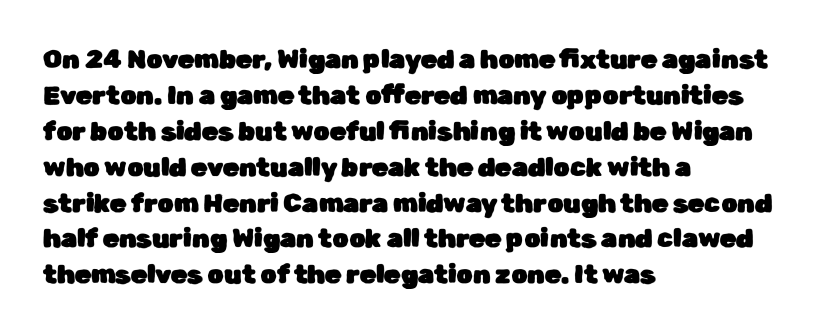
{"italic": "no", "underline": "no", "align": "left", "line_spacing": "normal", "line_spacing_ratio": 1.38, "letter_spacing": "normal", "letter_spacing_em": 0.0, "glyph_px": 26}
